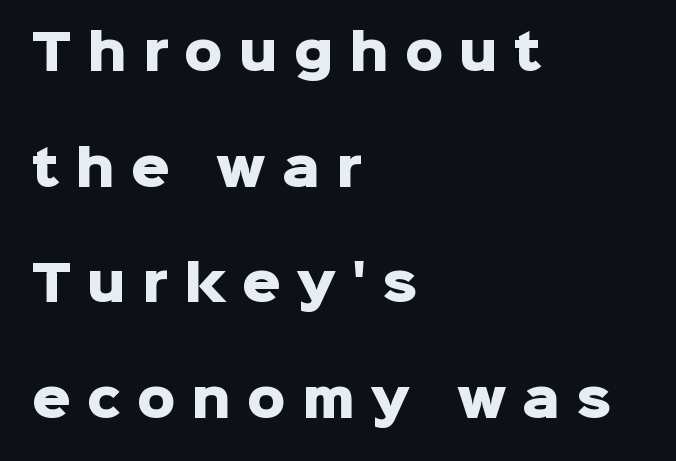
This is roman type, the default non-slanted kind. Pretty heavy lettering here — definitely bold. Short note: letters widely spaced. The ragged edge is on the right, which tells us the setting is flush left. No word sits above an underline.
